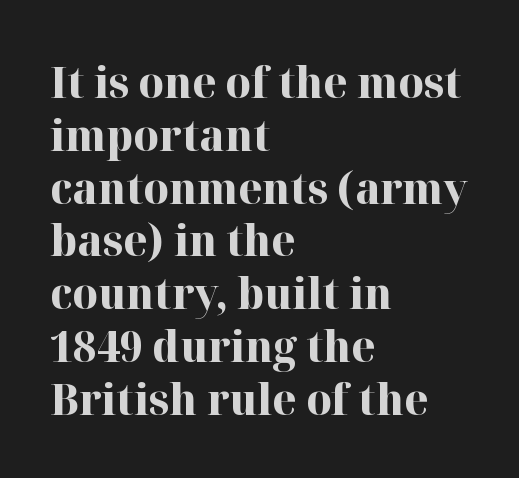
Q: Is the text bold? A: Yes.
Q: Is the text italic (slanted)? A: No, it is upright.
Q: Is the typeface a serif or a sans-serif typeface? A: Serif.
Q: Is the text underlined? A: No.
Q: How is the paragraph aligned? A: Left-aligned.
Q: Is the spacing between letters normal or unusually wide? A: Normal.
Q: Width (condensed, normal, or wide)? A: Normal.
Q: Stroke contrast? A: High.
Q: x-height? A: Medium.
Q: Monospaced? A: No.
